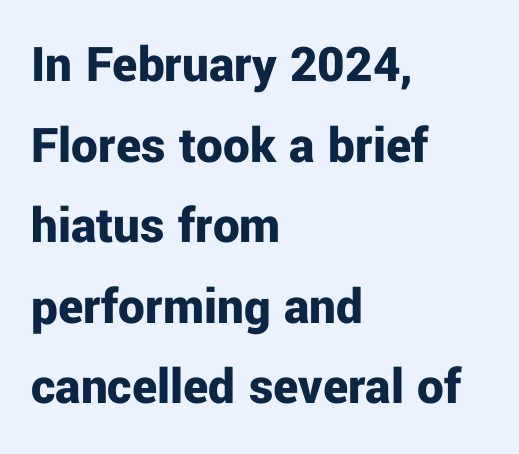
Q: Is the text bold? A: Yes.
Q: Is the text italic (slanted)? A: No, it is upright.
Q: Is the typeface a serif or a sans-serif typeface? A: Sans-serif.
Q: Is the text underlined? A: No.
Q: How is the paragraph aligned? A: Left-aligned.
Q: Is the spacing between letters normal or unusually wide? A: Normal.
Q: Is the spacing between lines tight, normal or loose? A: Normal.
Q: Width (condensed, normal, or wide)? A: Normal.
Q: Stroke contrast? A: Low.
Q: x-height? A: Medium.
Q: Monospaced? A: No.
